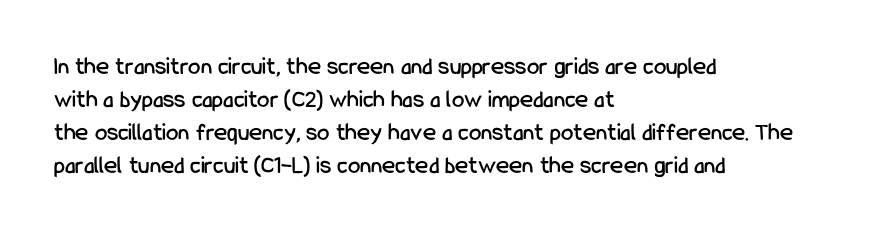
{"italic": "no", "underline": "no", "align": "left", "line_spacing": "normal", "line_spacing_ratio": 1.32, "letter_spacing": "normal", "letter_spacing_em": 0.0, "glyph_px": 25}
